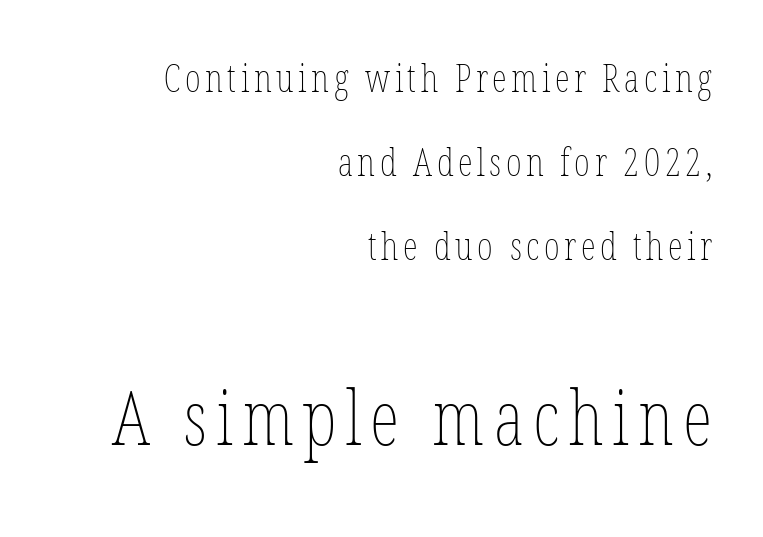
The image shows 76 px thin, condensed type, upright; set right-aligned, loose line spacing (2.21x), not underlined; the second (bottom) block is 2.0x larger; low stroke contrast and a medium x-height.
